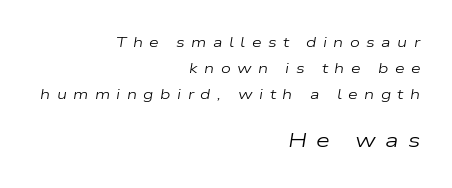
{"italic": "yes", "lean": "right", "slant_degrees": 9, "bold": "no", "underline": "no", "align": "right", "line_spacing_ratio": 1.86, "letter_spacing": "wide", "letter_spacing_em": 0.46, "larger_block": "second", "size_ratio": 1.43, "glyph_px": 20}
